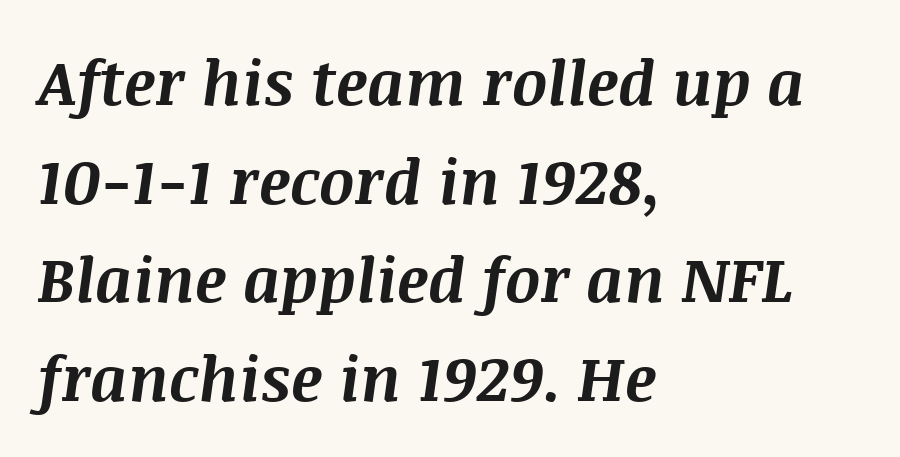
One-word summary of the alignment: left. No extra tracking has been applied to these lines. Note the varied advance widths — an 'i' is clearly narrower than an 'm'. Line spacing here is normal. Does the weight exceed regular? Yes, all the way to bold.
